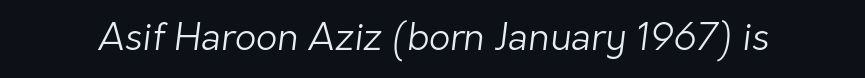
The image shows 37 px light sans-serif type; set normal letter spacing, not underlined; low stroke contrast and a medium x-height.
